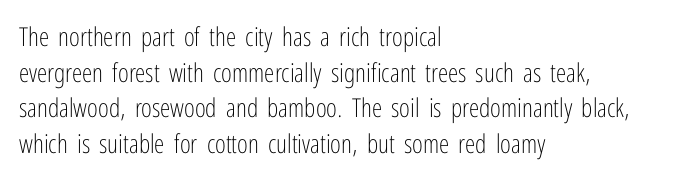
The line texture is even and compact thanks to regular tracking. Honestly, the row spacing looks completely unremarkable. Every row of glyphs begins at an identical x-position on the left. The letters stand straight up with perfectly vertical stems. Stroke thickness stays within the range of a standard reading face or lighter. Unmarked baselines from the first word to the last.
